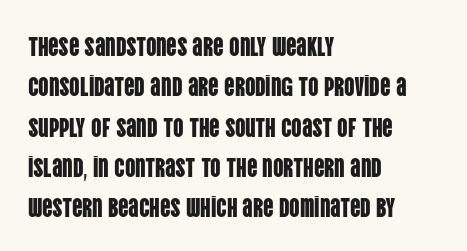
This rendering uses left alignment, leaving the right contour irregular. The vertical gap from one line to the next is medium. The space beneath each line is pristine and unruled. Does extra space separate the letters? No, they use regular spacing. Every character sits straight up, as roman type does.
